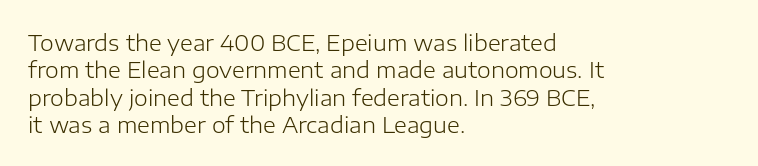
Q: Is the text bold? A: No.
Q: Is the text italic (slanted)? A: No, it is upright.
Q: Is the text underlined? A: No.
Q: How is the paragraph aligned? A: Left-aligned.
Q: Is the spacing between letters normal or unusually wide? A: Normal.
